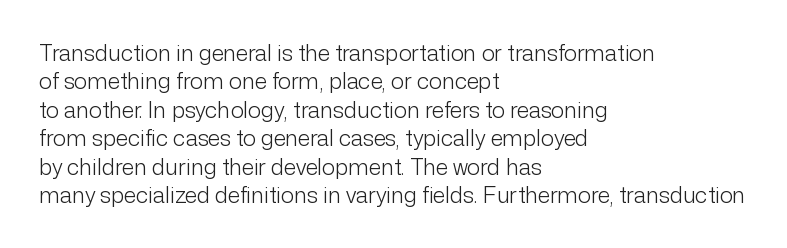
Q: Is the text bold? A: No.
Q: Is the text italic (slanted)? A: No, it is upright.
Q: Is the text underlined? A: No.
Q: How is the paragraph aligned? A: Left-aligned.
Q: Is the spacing between letters normal or unusually wide? A: Normal.
Q: Is the spacing between lines tight, normal or loose? A: Normal.
